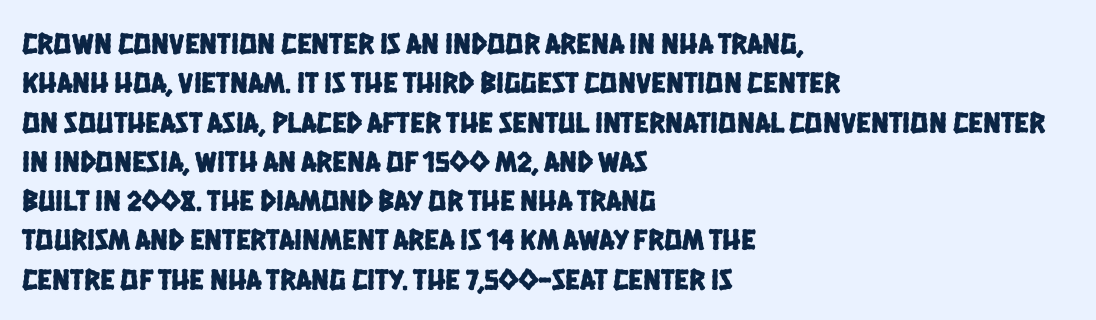
Q: Is the typeface a serif or a sans-serif typeface? A: Sans-serif.
Q: Is the text underlined? A: No.
Q: How is the paragraph aligned? A: Left-aligned.
Q: Is the spacing between letters normal or unusually wide? A: Normal.
Q: Is the spacing between lines tight, normal or loose? A: Normal.
Q: Width (condensed, normal, or wide)? A: Condensed.
Q: Stroke contrast? A: Low.
Q: x-height? A: Large.
Q: Monospaced? A: No.
